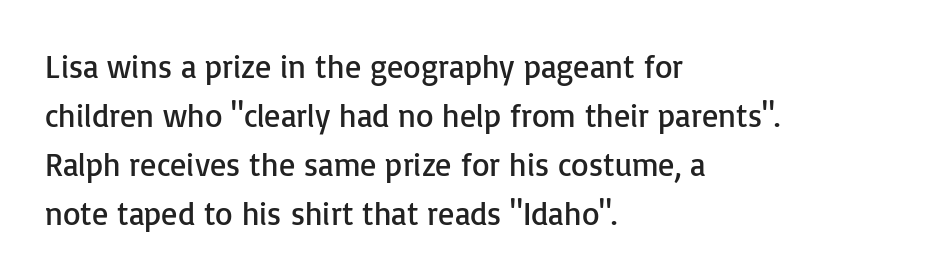
The image shows 32 px regular-weight sans-serif type, upright; set left-aligned, normal line spacing (1.53x), normal letter spacing, not underlined; low stroke contrast and a medium x-height.
